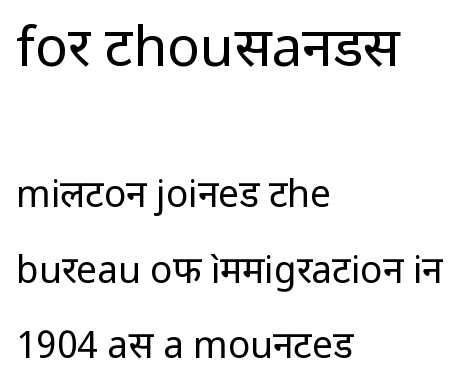
The image shows 55 px regular-weight sans-serif type, upright; set left-aligned, loose line spacing (2.05x), normal letter spacing, not underlined; the first (top) block is 1.49x larger; low stroke contrast and a medium x-height.
